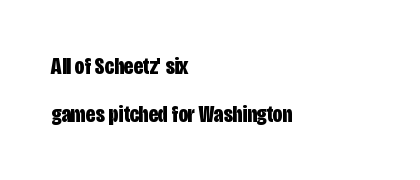
The image shows 24 px bold type, upright; set left-aligned, loose line spacing (1.99x), normal letter spacing, not underlined.
